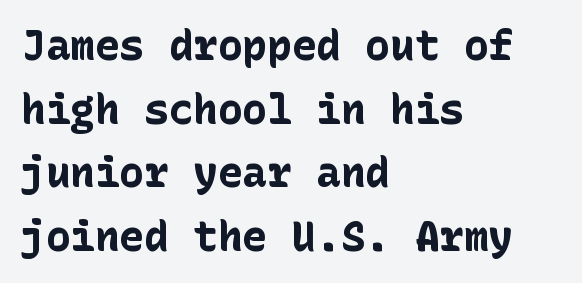
Every letter is thick-stroked: bold, no question. Tracking value appears to be zero — textbook default spacing. Does the lettering tilt? It doesn't — this is upright. Compared with typical paragraphs, the rows here are spaced about the same. The passage is arranged the way most books set body copy — flush left. Each row of text sits above clean, open space.
